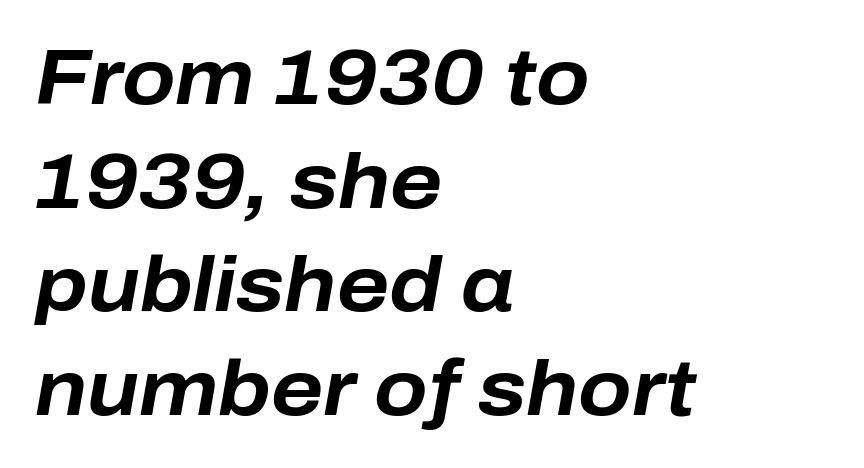
Q: Is the text bold? A: Yes.
Q: Is the text italic (slanted)? A: Yes, it leans right by about 10 degrees.
Q: Is the text underlined? A: No.
Q: How is the paragraph aligned? A: Left-aligned.
Q: Is the spacing between letters normal or unusually wide? A: Normal.
Q: Is the spacing between lines tight, normal or loose? A: Normal.
Q: Width (condensed, normal, or wide)? A: Normal.
Q: Stroke contrast? A: Low.
Q: x-height? A: Medium.
Q: Monospaced? A: No.
